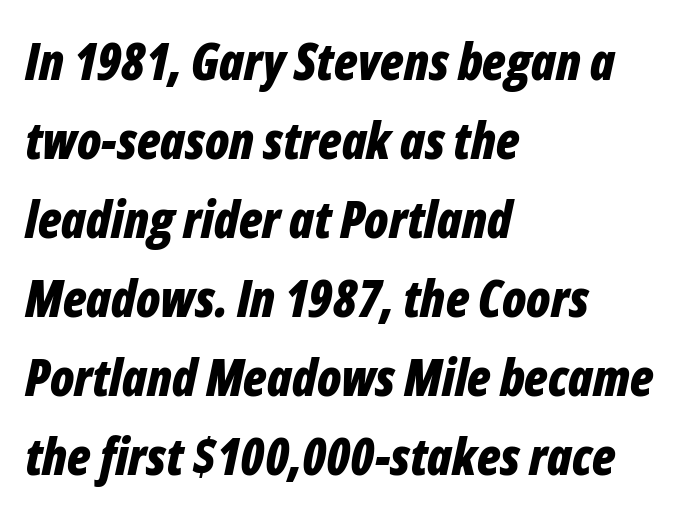
The image shows 51 px bold, condensed type, italic (leaning right); set left-aligned, normal line spacing (1.55x), normal letter spacing, not underlined; low stroke contrast and a medium x-height.
